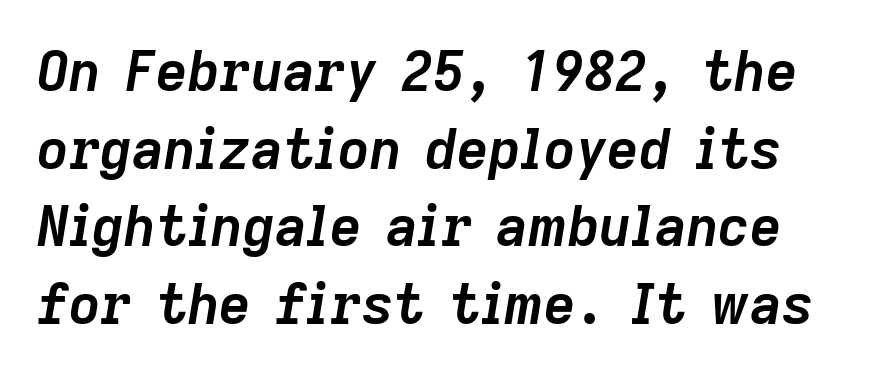
Compared with ordinary roman type, these characters are visibly tilted. The face used here is proportionally spaced, like ordinary book or web type. Does the weight exceed regular? Yes, all the way to bold. Plain, unruled lines of type. The rows are spaced the way most documents space them. A typesetter would call this zero additional tracking.
